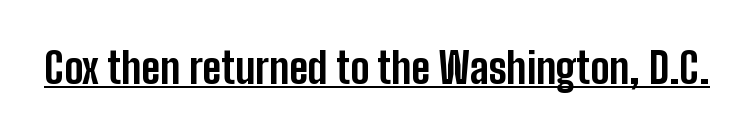
The image shows 43 px bold, condensed sans-serif type, upright; set normal letter spacing, underlined; low stroke contrast and a medium x-height.
